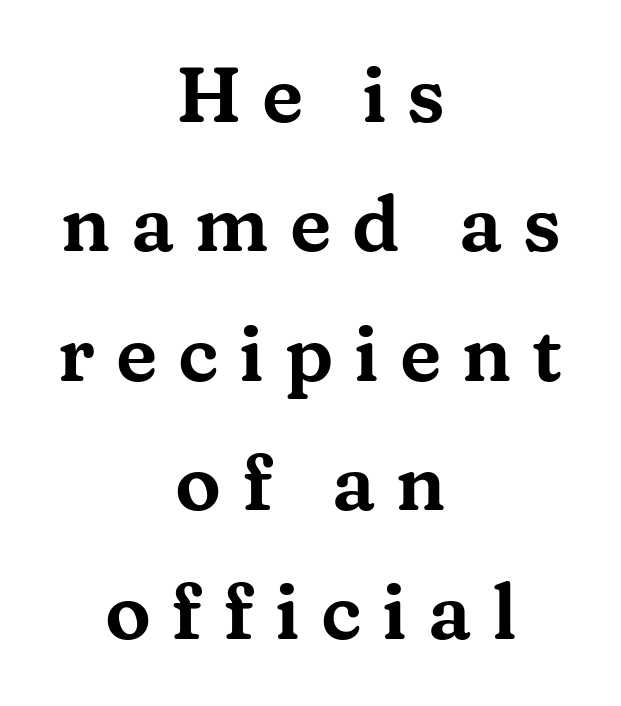
The image shows 77 px wide serif type, upright; set centered, normal line spacing (1.68x), unusually wide letter spacing (+0.27 em), not underlined; medium stroke contrast and a medium x-height.
